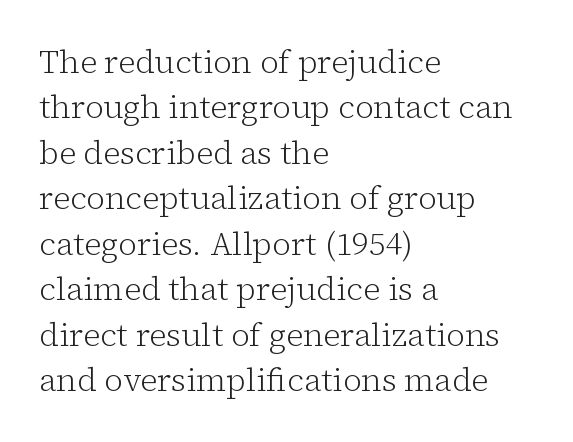
The image shows 32 px light serif type, upright; set left-aligned, normal line spacing (1.42x), normal letter spacing, not underlined; low stroke contrast and a medium x-height.
